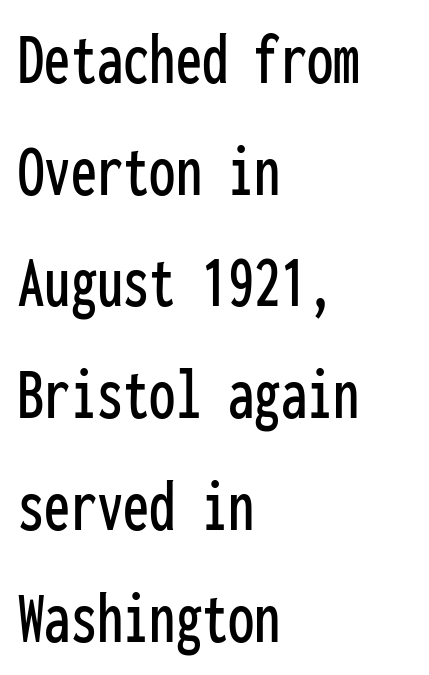
The typesetter chose a ragged-right arrangement here. The lines sit at an ordinary, default distance from one another. The string is rendered with underlining switched off. Observe the absence of serifs on each vertical stroke in this sample.
